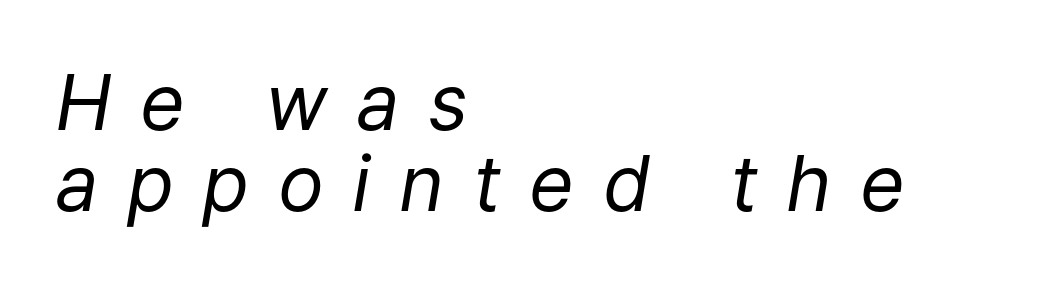
The image shows 77 px regular-weight type, italic (leaning right); set left-aligned, tight line spacing (1.05x), unusually wide letter spacing (+0.37 em), not underlined; low stroke contrast and a medium x-height.
